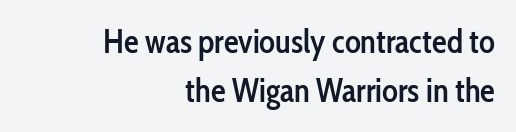
The compositor pushed each line to the right boundary. Its strokes are somewhat broadened, the hallmark of semibold type. Think of a printed novel: that variable character pitch is what you see here. The passage shown is not underscored anywhere.
